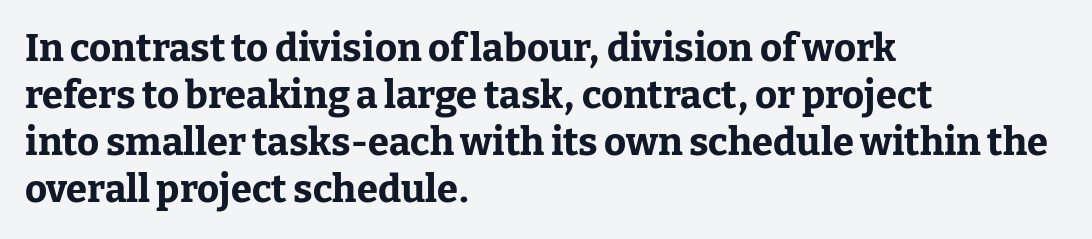
The face used here has the dense, thick strokes of a bold. The string is rendered with underlining switched off. Check where the strokes stop: tiny serifs finish them off. Horizontal alignment here is leftward, the default for most running prose. Observe the ordinary spacing: letters are neighbours, not strangers.
